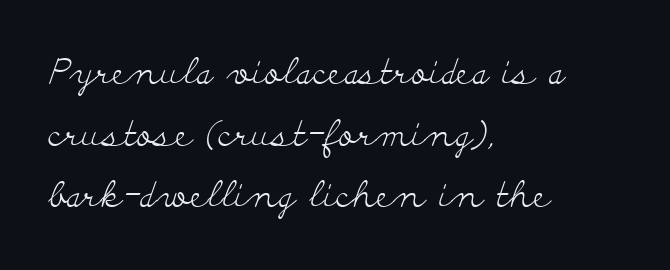
The face used here is proportionally spaced, like ordinary book or web type. The typeface chosen for these lines features serifs. Weight: in the light-to-regular range. Each line starts at the same left margin while the right side varies.
